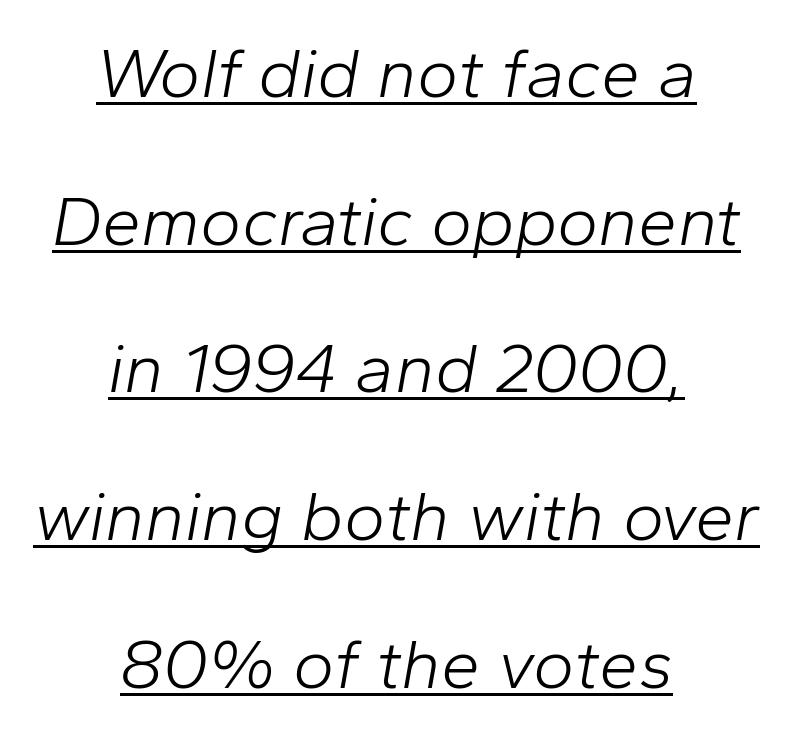
Q: Is the text bold? A: No.
Q: Is the text italic (slanted)? A: Yes, it leans right by about 10 degrees.
Q: Is the text underlined? A: Yes.
Q: How is the paragraph aligned? A: Centered.
Q: Is the spacing between letters normal or unusually wide? A: Normal.
Q: Is the spacing between lines tight, normal or loose? A: Loose.
Q: Width (condensed, normal, or wide)? A: Normal.
Q: Stroke contrast? A: Low.
Q: x-height? A: Medium.
Q: Monospaced? A: No.
